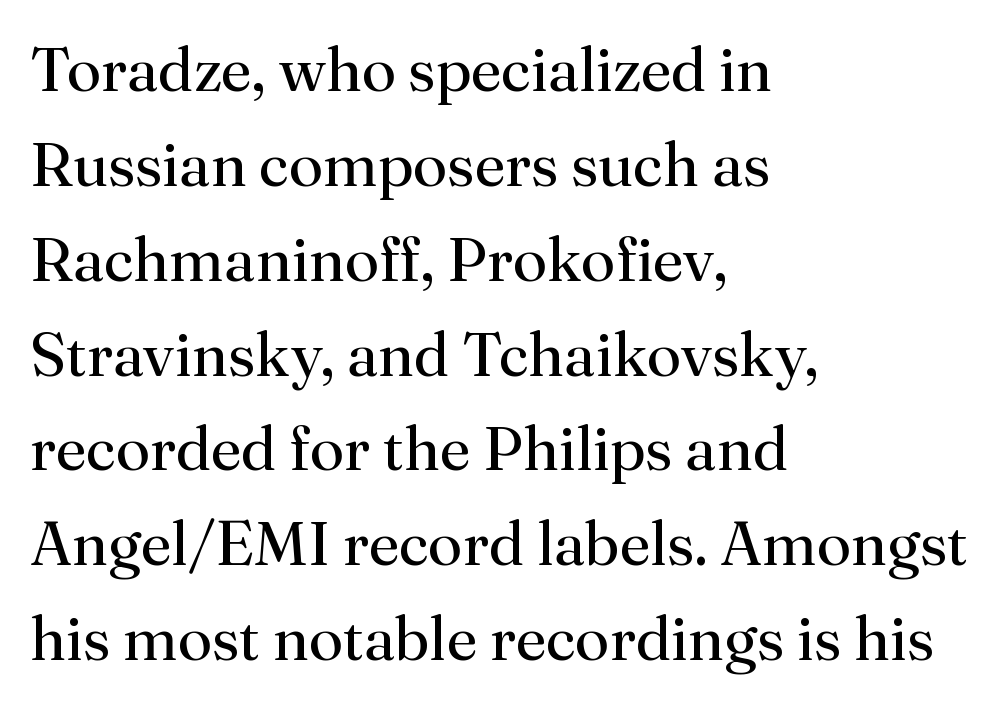
Evenly set lines give the paragraph a standard silhouette. Leftover space on each line is placed entirely after the last word. The font's upright variant was chosen for this text. Note the varied advance widths — an 'i' is clearly narrower than an 'm'. Stroke mass is kept to a normal reading level or below. Bare-footed words on every line.
